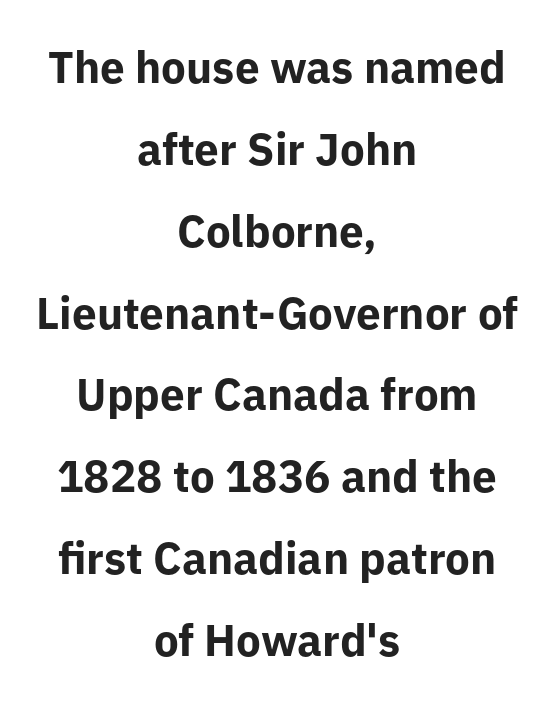
Q: Is the text bold? A: Yes.
Q: Is the text italic (slanted)? A: No, it is upright.
Q: Is the typeface a serif or a sans-serif typeface? A: Sans-serif.
Q: Is the text underlined? A: No.
Q: How is the paragraph aligned? A: Centered.
Q: Is the spacing between letters normal or unusually wide? A: Normal.
Q: Width (condensed, normal, or wide)? A: Normal.
Q: Stroke contrast? A: Low.
Q: x-height? A: Medium.
Q: Monospaced? A: No.
